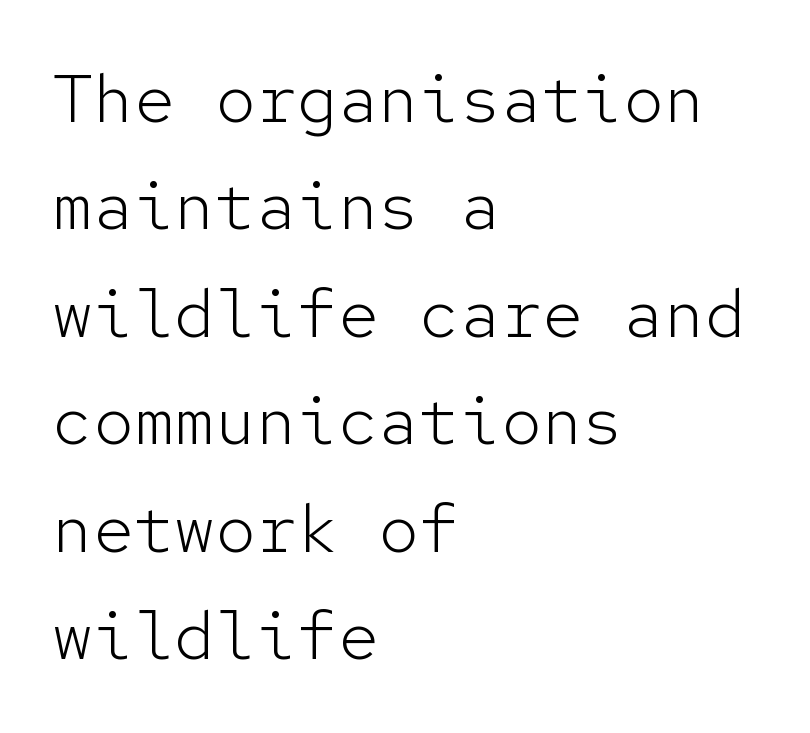
The image shows 68 px light sans-serif type, upright, monospaced; set left-aligned, normal line spacing (1.58x), normal letter spacing, not underlined; low stroke contrast and a medium x-height.
